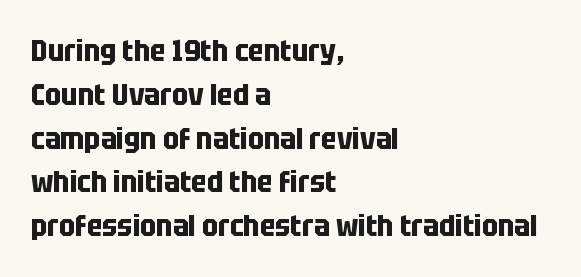
{"serif": "no", "italic": "no", "bold": "yes", "weight": "bold", "width": "condensed", "stroke_contrast": "low", "x_height": "large", "monospaced": "no", "underline": "no", "align": "left", "line_spacing": "normal", "line_spacing_ratio": 1.46, "letter_spacing": "normal", "letter_spacing_em": 0.0, "glyph_px": 30}
